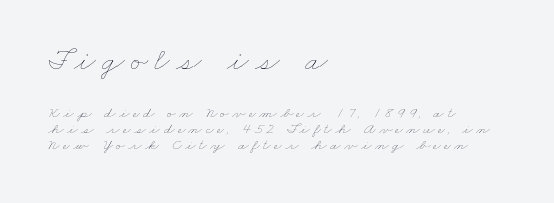
The image shows 32 px thin, wide type; set left-aligned, tight line spacing (1.0x), unusually wide letter spacing (+0.2 em), not underlined; the first (top) block is 2.0x larger; low stroke contrast and a small x-height.
